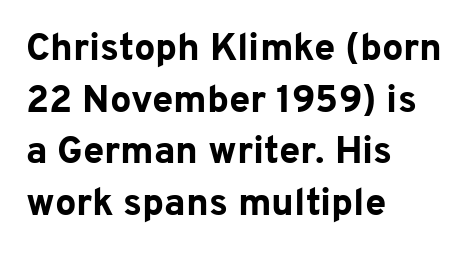
The image shows 38 px bold sans-serif type, upright; set left-aligned, normal line spacing (1.36x), normal letter spacing, not underlined; low stroke contrast and a medium x-height.
